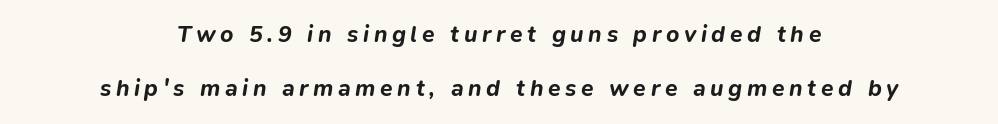
Glance below the letters and you will spot only blank space. The passage shown is emphatically bold. Someone cranked the tracking dial way up on this one. Leading is clearly above the norm, producing a sparse column.
